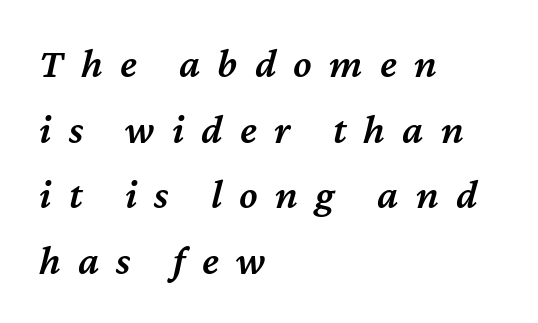
Q: Is the text bold? A: Semi-bold.
Q: Is the text italic (slanted)? A: Yes, it leans right by about 12 degrees.
Q: Is the text underlined? A: No.
Q: How is the paragraph aligned? A: Left-aligned.
Q: Is the spacing between letters normal or unusually wide? A: Unusually wide.
Q: Is the spacing between lines tight, normal or loose? A: Normal.
Q: Width (condensed, normal, or wide)? A: Normal.
Q: Stroke contrast? A: Medium.
Q: x-height? A: Medium.
Q: Monospaced? A: No.
